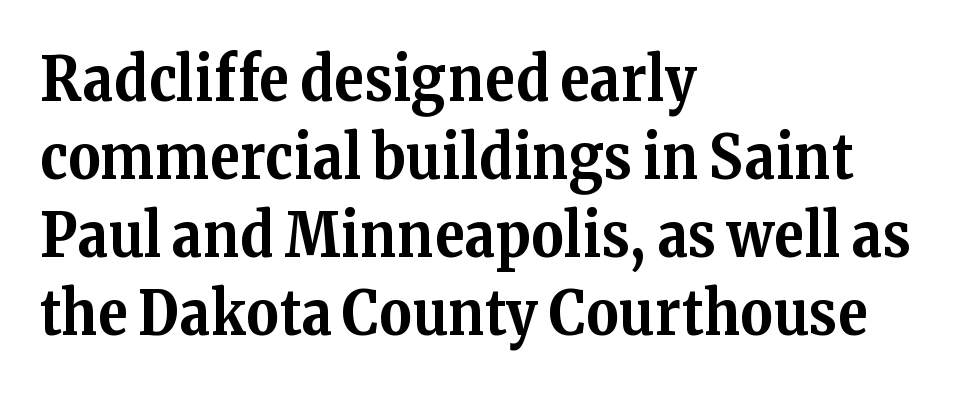
Interline gaps are of average width in this sample. Leftover space on each line is placed entirely after the last word. This is heavy type, rendered in bold. Glyph-to-glyph distance matches everyday printed text. If you drew a line through each stem, it would be perfectly vertical.
